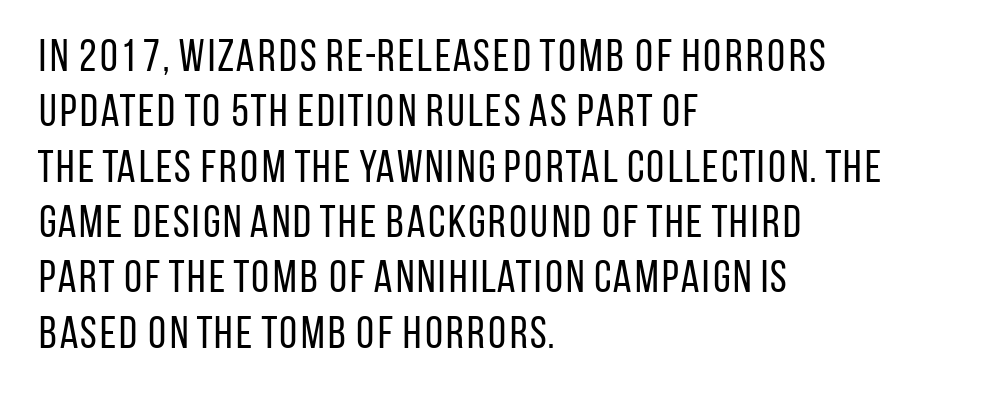
The image shows 45 px regular-weight, condensed sans-serif type, upright; set left-aligned, line spacing 1.23x, normal letter spacing, not underlined; low stroke contrast and a large x-height.
